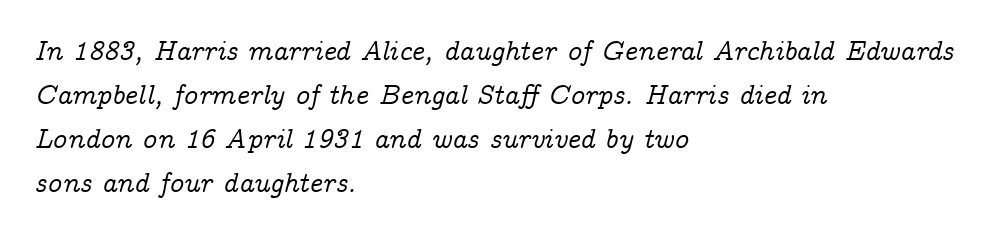
No word sits above an underline. Summary of vertical rhythm: regular, with standard interline spacing. Notice how the passage keeps a crisp vertical edge on the left only. Notice how the stems are inclined rather than vertical — that's the hallmark of italics. How are the letters spaced? Ordinarily, with no added tracking.
